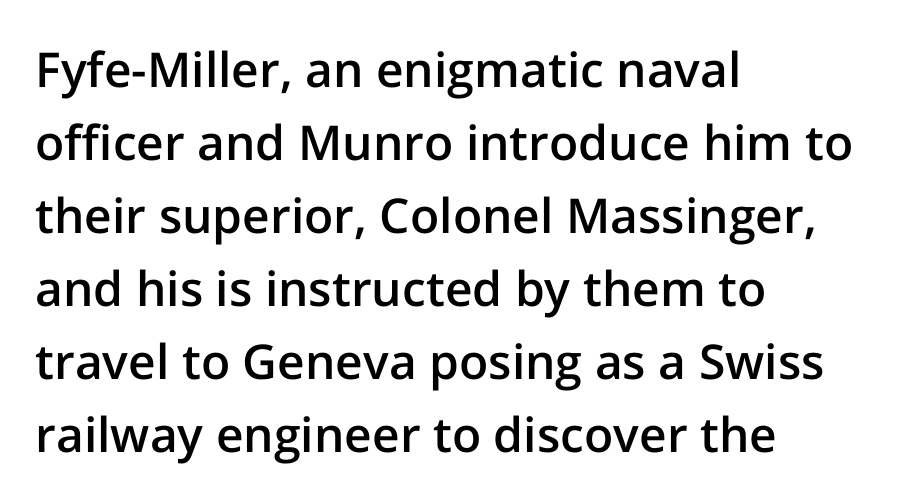
Q: Is the text bold? A: Semi-bold.
Q: Is the text italic (slanted)? A: No, it is upright.
Q: Is the typeface a serif or a sans-serif typeface? A: Sans-serif.
Q: Is the text underlined? A: No.
Q: How is the paragraph aligned? A: Left-aligned.
Q: Is the spacing between letters normal or unusually wide? A: Normal.
Q: Is the spacing between lines tight, normal or loose? A: Normal.
Q: Width (condensed, normal, or wide)? A: Normal.
Q: Stroke contrast? A: Low.
Q: x-height? A: Medium.
Q: Monospaced? A: No.
